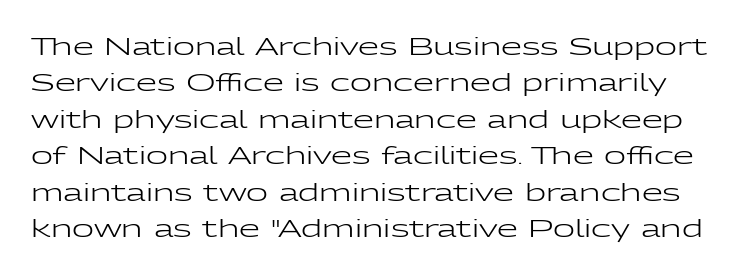
The line-height multiplier appears to be the usual default. Notice how the stems are strictly vertical — no italics here. Does extra space separate the letters? No, they use regular spacing. Nothing heavy about these letters — not bold at all. Beneath every word, the page is bare.
